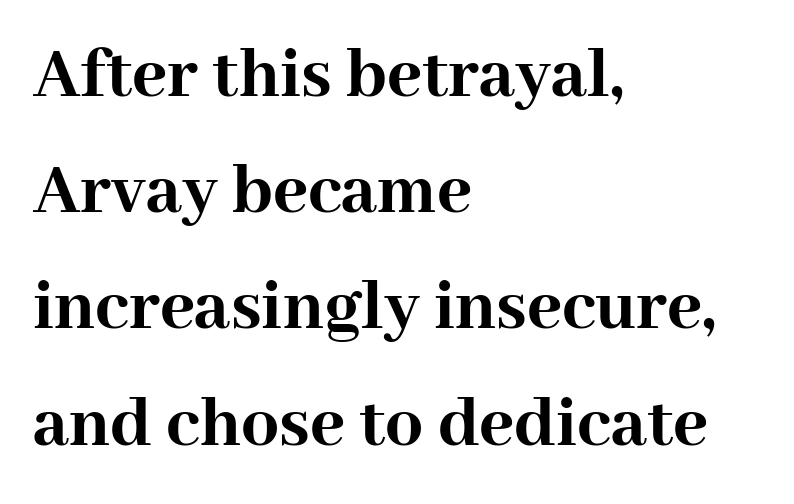
The setting favours the left margin, as ordinary paragraphs usually do. Each letter's strokes conclude with small projecting serifs. Here the designer chose a conventional face with non-uniform glyph widths. No extra tracking has been applied to these lines. Ascenders rise straight up at ninety degrees.
